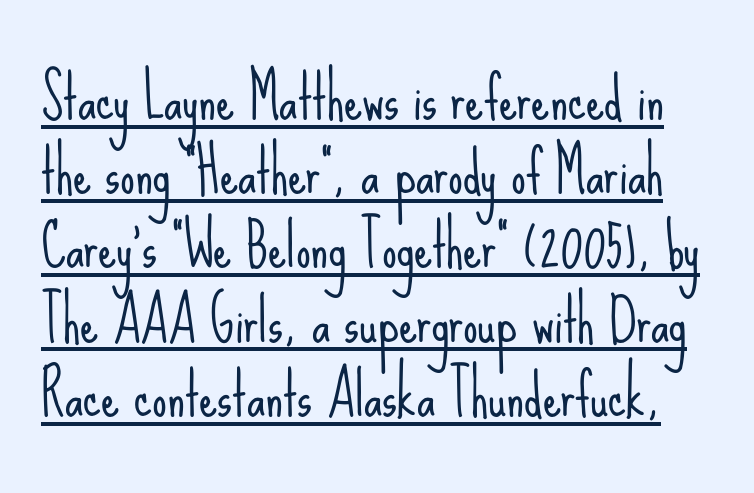
{"serif": "no", "italic": "no", "bold": "no", "weight": "light", "width": "condensed", "stroke_contrast": "low", "x_height": "small", "monospaced": "no", "underline": "yes", "line_spacing": "normal", "line_spacing_ratio": 1.28, "letter_spacing": "normal", "letter_spacing_em": 0.0, "glyph_px": 58}
